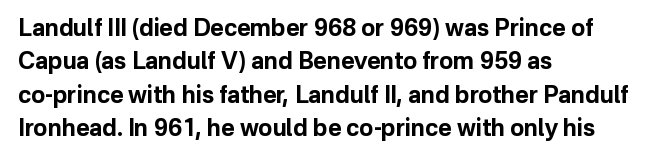
{"italic": "no", "bold": "yes", "underline": "no", "align": "left", "line_spacing": "normal", "line_spacing_ratio": 1.45, "letter_spacing": "normal", "letter_spacing_em": 0.0, "glyph_px": 23}
